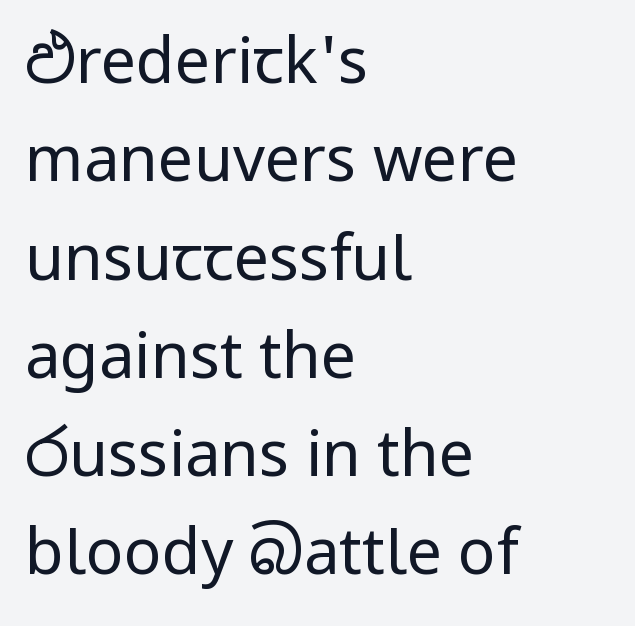
The image shows 63 px regular-weight sans-serif type, upright; set left-aligned, normal line spacing (1.56x), normal letter spacing, not underlined; low stroke contrast and a medium x-height.
